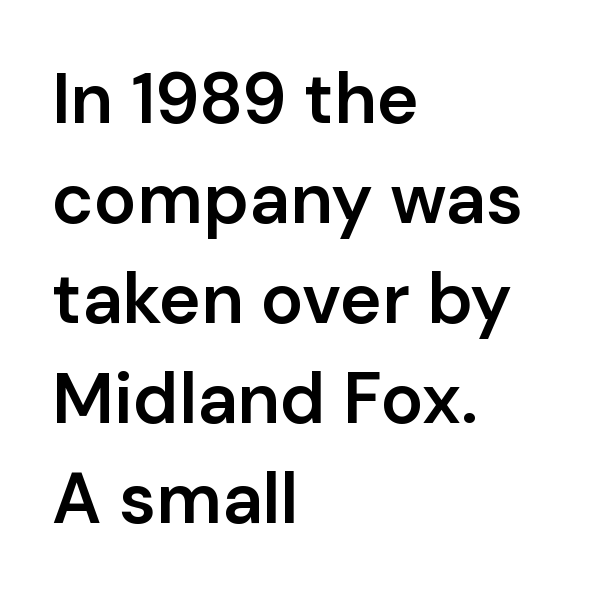
Q: Is the text bold? A: Semi-bold.
Q: Is the text italic (slanted)? A: No, it is upright.
Q: Is the typeface a serif or a sans-serif typeface? A: Sans-serif.
Q: Is the text underlined? A: No.
Q: How is the paragraph aligned? A: Left-aligned.
Q: Is the spacing between letters normal or unusually wide? A: Normal.
Q: Is the spacing between lines tight, normal or loose? A: Normal.
Q: Width (condensed, normal, or wide)? A: Normal.
Q: Stroke contrast? A: Low.
Q: x-height? A: Medium.
Q: Monospaced? A: No.
